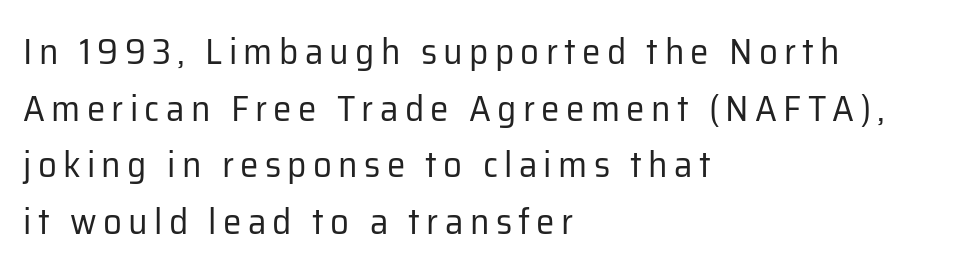
The image shows 37 px regular-weight sans-serif type, upright; set left-aligned, normal line spacing (1.53x), not underlined; low stroke contrast and a medium x-height.
